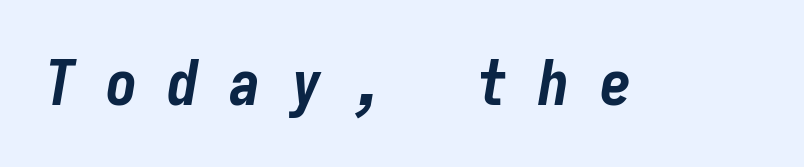
Q: Is the text bold? A: Yes.
Q: Is the text italic (slanted)? A: Yes, it leans right by about 9 degrees.
Q: Is the text underlined? A: No.
Q: Is the spacing between letters normal or unusually wide? A: Unusually wide.
Q: Width (condensed, normal, or wide)? A: Condensed.
Q: Stroke contrast? A: Low.
Q: x-height? A: Medium.
Q: Monospaced? A: Yes.
